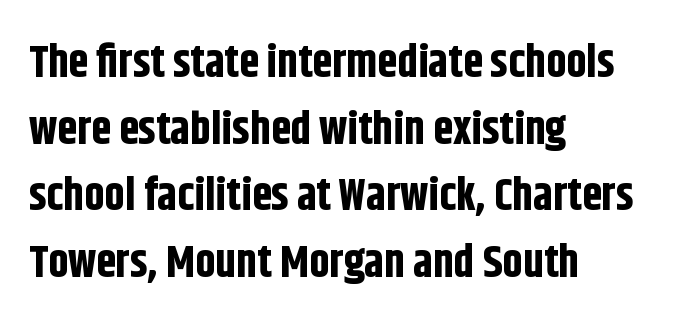
{"serif": "no", "italic": "no", "bold": "yes", "weight": "bold", "width": "condensed", "stroke_contrast": "low", "x_height": "large", "monospaced": "no", "underline": "no", "align": "left", "line_spacing": "normal", "line_spacing_ratio": 1.48, "letter_spacing": "normal", "letter_spacing_em": 0.0, "glyph_px": 45}
